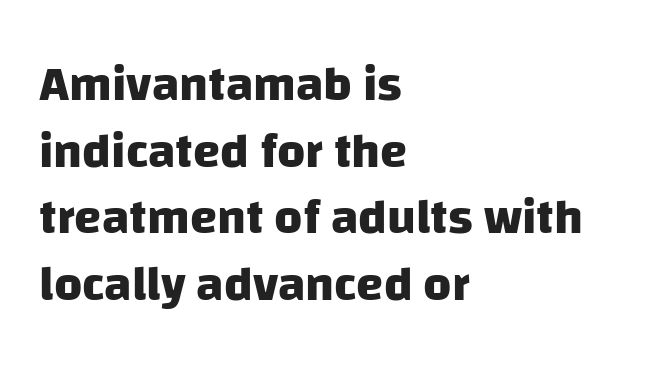
{"serif": "no", "bold": "yes", "weight": "heavy", "width": "normal", "stroke_contrast": "low", "x_height": "large", "monospaced": "no", "underline": "no", "align": "left", "line_spacing": "normal", "line_spacing_ratio": 1.36, "letter_spacing": "normal", "letter_spacing_em": 0.0, "glyph_px": 49}
